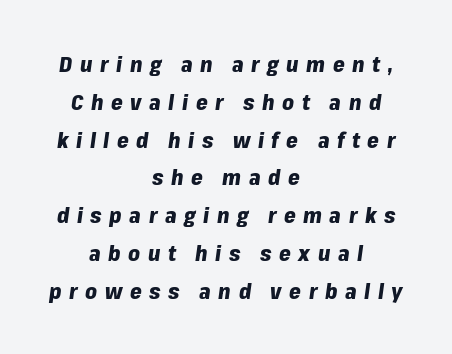
The image shows 21 px bold type, italic (leaning right); set centered, line spacing 1.8x, unusually wide letter spacing (+0.36 em), not underlined.
